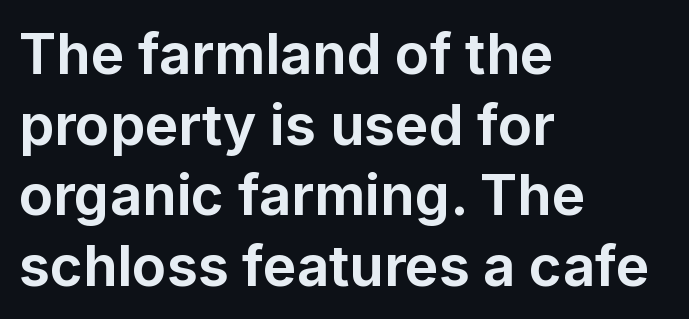
How would I describe the line gaps? Plain and ordinary. Letters rest on an invisible, unmarked baseline. Spacing between characters is what you'd get straight out of the box. Layout note: lines flush left. What kind of face is this? One without serifs — a sans.
